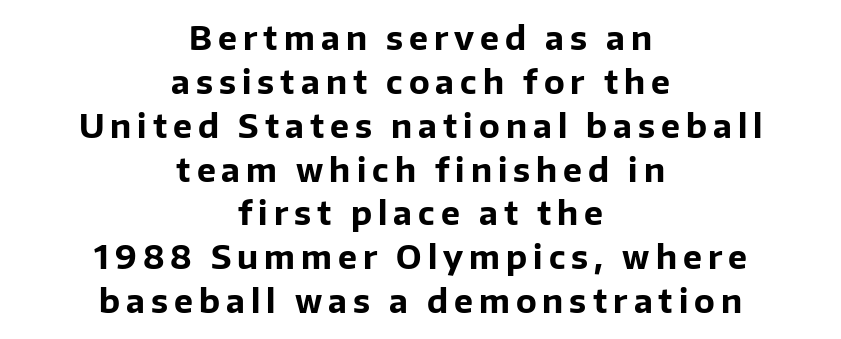
The image shows 32 px bold sans-serif type, upright; set centered, normal line spacing (1.37x), not underlined; low stroke contrast and a medium x-height.
